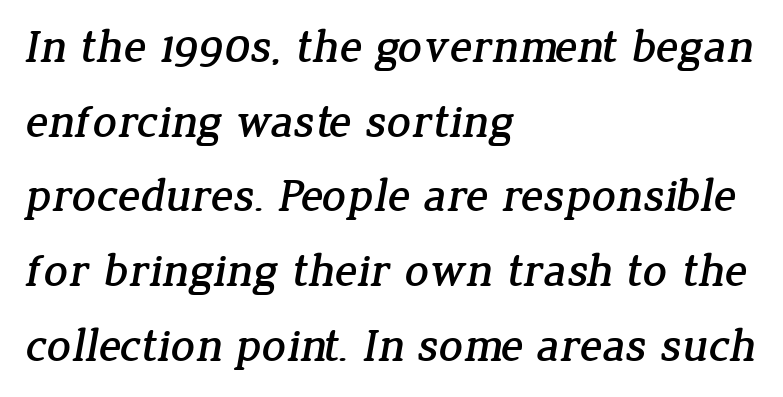
The image shows 47 px serif type; set left-aligned, normal line spacing (1.59x), normal letter spacing, not underlined; low stroke contrast and a medium x-height.
